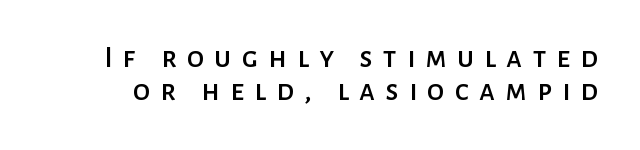
{"serif": "no", "italic": "no", "width": "normal", "stroke_contrast": "low", "x_height": "medium", "monospaced": "no", "underline": "no", "line_spacing": "tight", "line_spacing_ratio": 1.08, "letter_spacing": "wide", "letter_spacing_em": 0.33, "glyph_px": 31}
